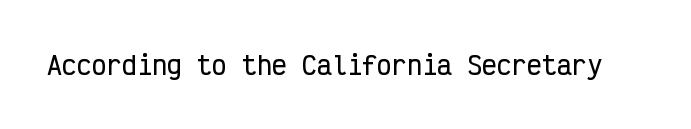
{"italic": "no", "underline": "no", "letter_spacing": "normal", "letter_spacing_em": 0.0, "glyph_px": 25}
